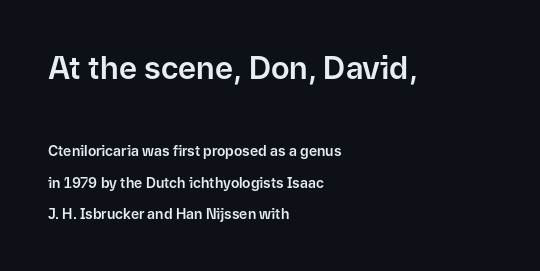
Q: Is the text italic (slanted)? A: No, it is upright.
Q: Is the typeface a serif or a sans-serif typeface? A: Sans-serif.
Q: Is the text underlined? A: No.
Q: How is the paragraph aligned? A: Left-aligned.
Q: Is the spacing between letters normal or unusually wide? A: Normal.
Q: Is the spacing between lines tight, normal or loose? A: Loose.
Q: Which block of text is set in a larger size, the first (top) or the second (bottom)? A: The first (top) one.
Q: Width (condensed, normal, or wide)? A: Normal.
Q: Stroke contrast? A: Low.
Q: x-height? A: Medium.
Q: Monospaced? A: No.
